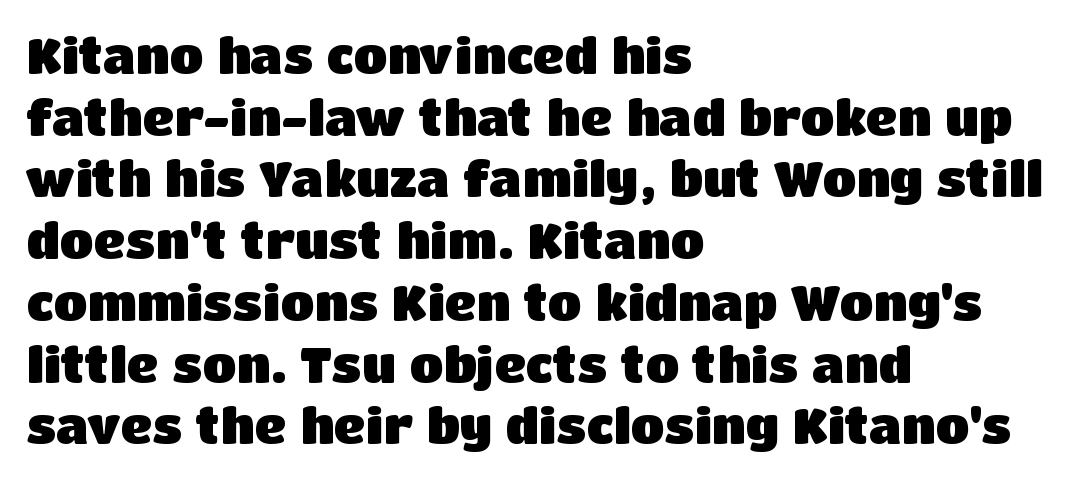
{"serif": "no", "italic": "no", "bold": "yes", "weight": "heavy", "width": "normal", "stroke_contrast": "low", "x_height": "large", "monospaced": "no", "underline": "no", "align": "left", "line_spacing": "normal", "line_spacing_ratio": 1.26, "letter_spacing": "normal", "letter_spacing_em": 0.0, "glyph_px": 49}
